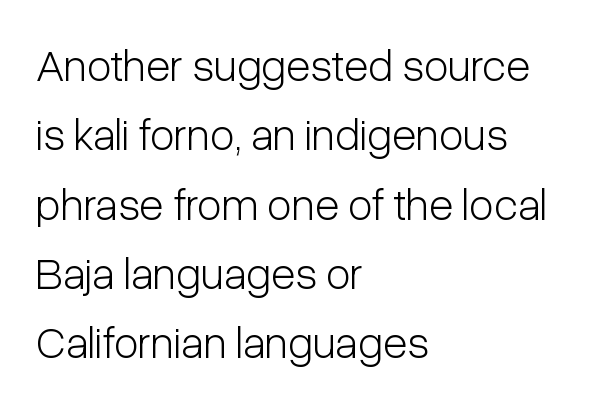
{"serif": "no", "italic": "no", "bold": "no", "weight": "light", "width": "condensed", "stroke_contrast": "low", "x_height": "medium", "monospaced": "no", "underline": "no", "align": "left", "line_spacing": "normal", "line_spacing_ratio": 1.54, "letter_spacing": "normal", "letter_spacing_em": 0.0, "glyph_px": 45}
